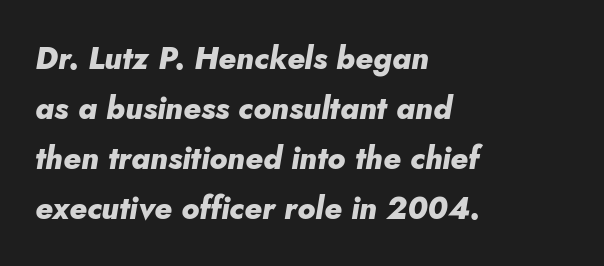
Q: Is the text bold? A: Yes.
Q: Is the text italic (slanted)? A: Yes, it leans right by about 10 degrees.
Q: Is the text underlined? A: No.
Q: How is the paragraph aligned? A: Left-aligned.
Q: Is the spacing between letters normal or unusually wide? A: Normal.
Q: Is the spacing between lines tight, normal or loose? A: Normal.
Q: Width (condensed, normal, or wide)? A: Normal.
Q: Stroke contrast? A: Low.
Q: x-height? A: Small.
Q: Monospaced? A: No.
